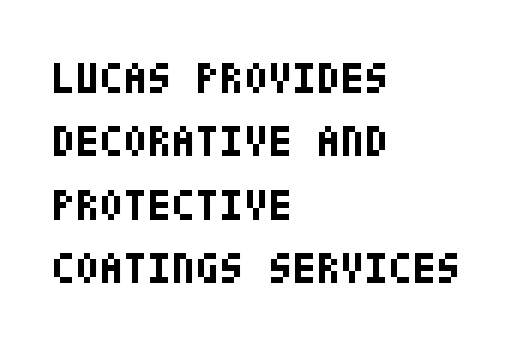
Nobody drew a line under any word here. Characters follow at the spacing the type designer built in. Is this a sans? Yes — the strokes have no serifs. Caption: bold face, heavy strokes.
